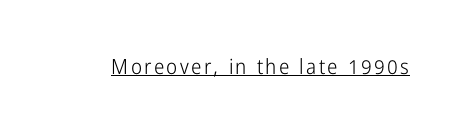
{"italic": "no", "bold": "no", "underline": "yes", "glyph_px": 21}
